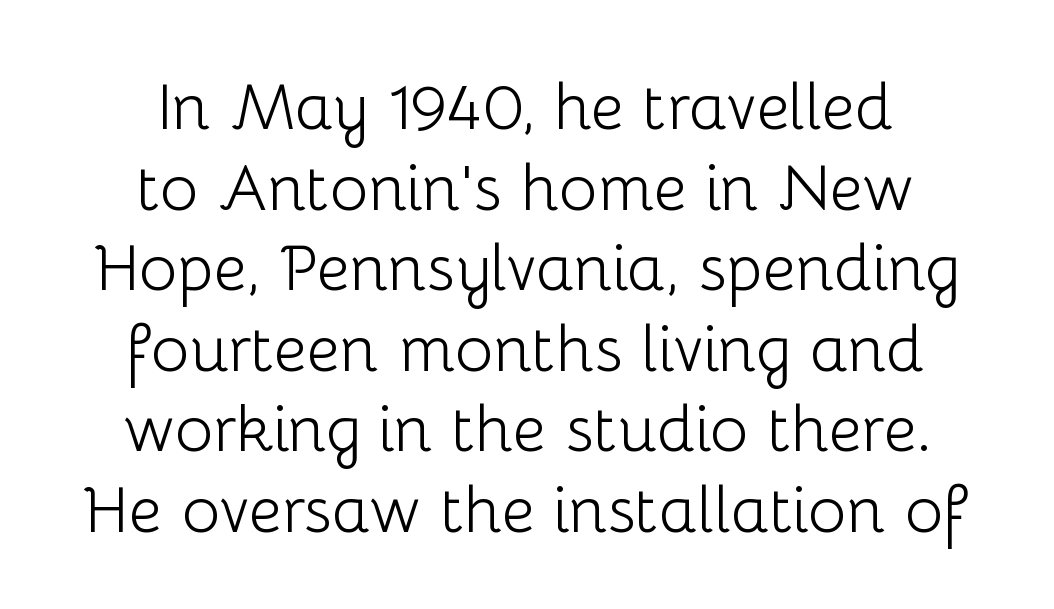
Q: Is the text bold? A: No.
Q: Is the text italic (slanted)? A: No, it is upright.
Q: Is the typeface a serif or a sans-serif typeface? A: Sans-serif.
Q: Is the text underlined? A: No.
Q: How is the paragraph aligned? A: Centered.
Q: Is the spacing between letters normal or unusually wide? A: Normal.
Q: Width (condensed, normal, or wide)? A: Normal.
Q: Stroke contrast? A: Low.
Q: x-height? A: Medium.
Q: Monospaced? A: No.
